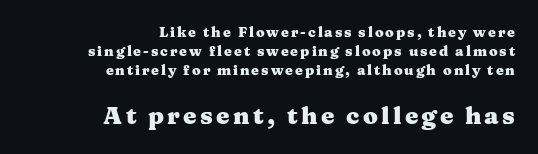
{"italic": "no", "bold": "yes", "underline": "no", "align": "right", "line_spacing": "normal", "line_spacing_ratio": 1.37, "larger_block": "second", "size_ratio": 1.71, "glyph_px": 24}
